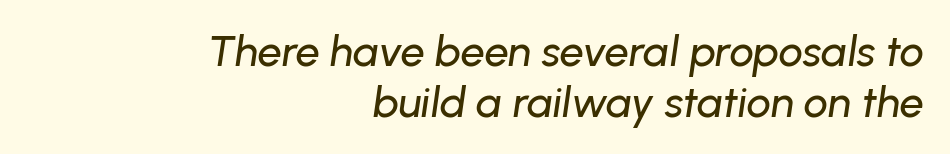
The image shows 43 px text type, italic (leaning right); set right-aligned, line spacing 1.19x, normal letter spacing, not underlined; low stroke contrast and a medium x-height.
